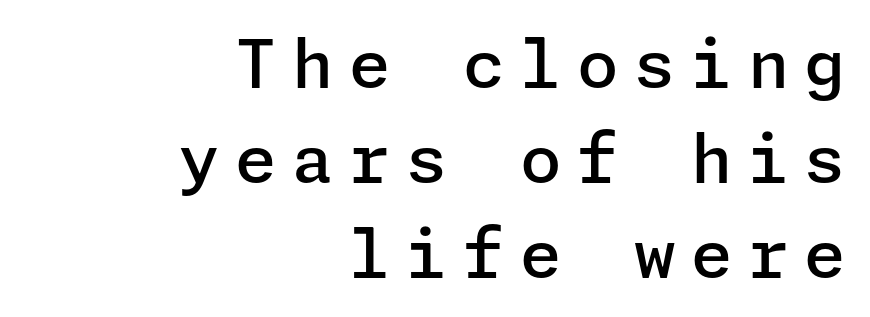
{"serif": "no", "italic": "no", "bold": "semi", "weight": "semibold", "width": "normal", "stroke_contrast": "low", "x_height": "medium", "underline": "no", "align": "right", "line_spacing": "normal", "line_spacing_ratio": 1.42, "letter_spacing": "wide", "letter_spacing_em": 0.23, "glyph_px": 67}
